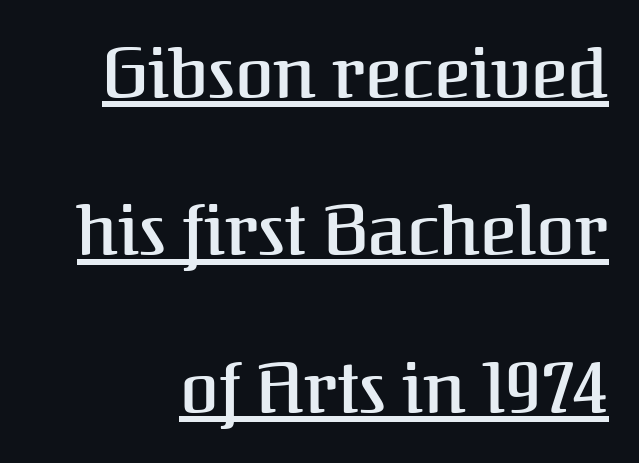
Little horizontal feet cap the strokes, marking this as serif type. Proportional: the letters do not fall into vertical columns. Tracking value appears to be zero — textbook default spacing. Decoration check: the copy is underlined.
